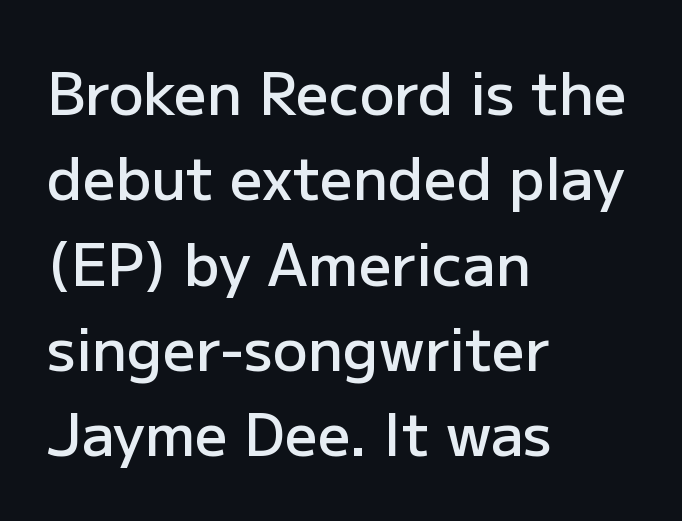
The image shows 58 px semibold sans-serif type, upright; set left-aligned, normal line spacing (1.47x), normal letter spacing, not underlined; low stroke contrast and a medium x-height.
